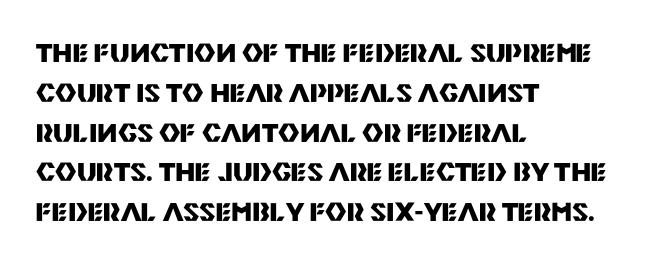
{"italic": "no", "bold": "yes", "underline": "no", "align": "left", "line_spacing": "normal", "line_spacing_ratio": 1.53, "letter_spacing": "normal", "letter_spacing_em": 0.0, "glyph_px": 26}
